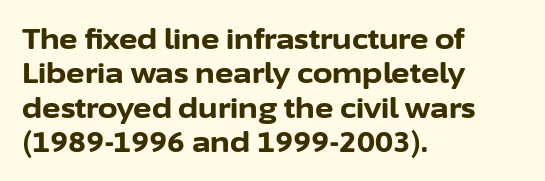
Look at the stroke-to-counter ratio: heavy, a bold. One-word summary of the alignment: left. Is the letter spacing exaggerated? No — it looks like the ordinary default. Look at the bottom of the vertical strokes: they stop flat, with no serifs.
